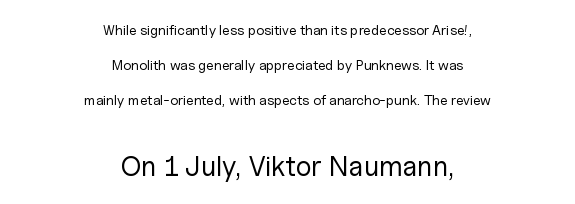
Underlining? Definitely not there. The face used here appears at its bigger size in the lower chunk. The passage is arranged like a title page — every line centered. Ascenders rise straight up at ninety degrees. Are there feet on the stems? There aren't — it's a sans. No heavy texture on the line: the type isn't bold.
